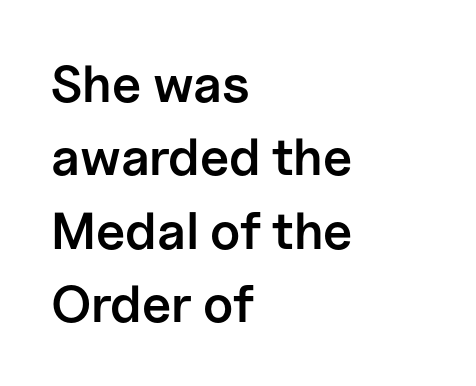
Q: Is the text bold? A: Semi-bold.
Q: Is the text italic (slanted)? A: No, it is upright.
Q: Is the typeface a serif or a sans-serif typeface? A: Sans-serif.
Q: Is the text underlined? A: No.
Q: How is the paragraph aligned? A: Left-aligned.
Q: Is the spacing between letters normal or unusually wide? A: Normal.
Q: Is the spacing between lines tight, normal or loose? A: Normal.
Q: Width (condensed, normal, or wide)? A: Normal.
Q: Stroke contrast? A: Low.
Q: x-height? A: Medium.
Q: Monospaced? A: No.
